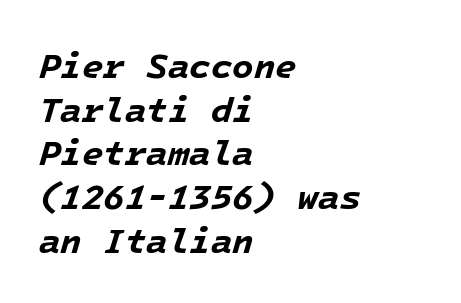
Q: Is the text bold? A: Yes.
Q: Is the text italic (slanted)? A: Yes, it leans right by about 16 degrees.
Q: Is the text underlined? A: No.
Q: How is the paragraph aligned? A: Left-aligned.
Q: Is the spacing between letters normal or unusually wide? A: Normal.
Q: Is the spacing between lines tight, normal or loose? A: Normal.
Q: Width (condensed, normal, or wide)? A: Normal.
Q: Stroke contrast? A: Low.
Q: x-height? A: Medium.
Q: Monospaced? A: Yes.
